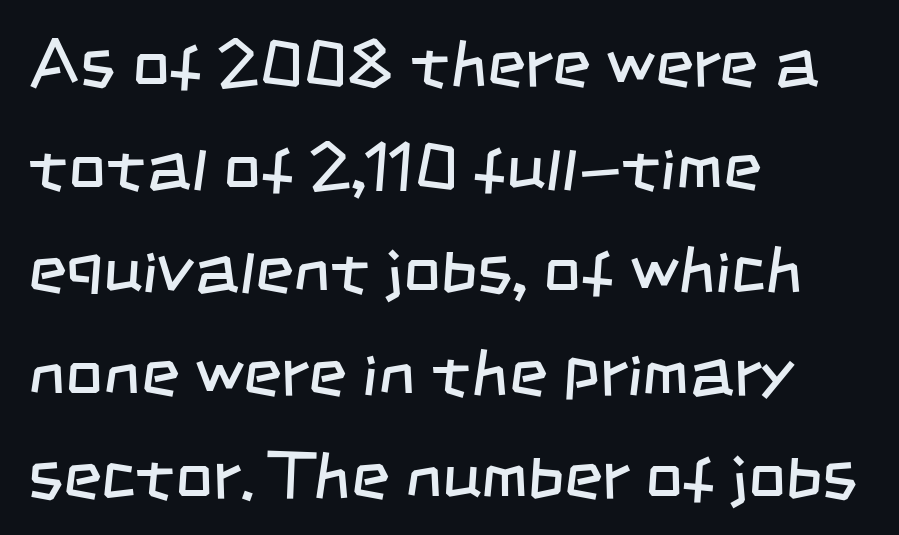
The image shows 66 px regular-weight, condensed sans-serif type; set left-aligned, normal line spacing (1.56x), normal letter spacing, not underlined; low stroke contrast and a large x-height.
